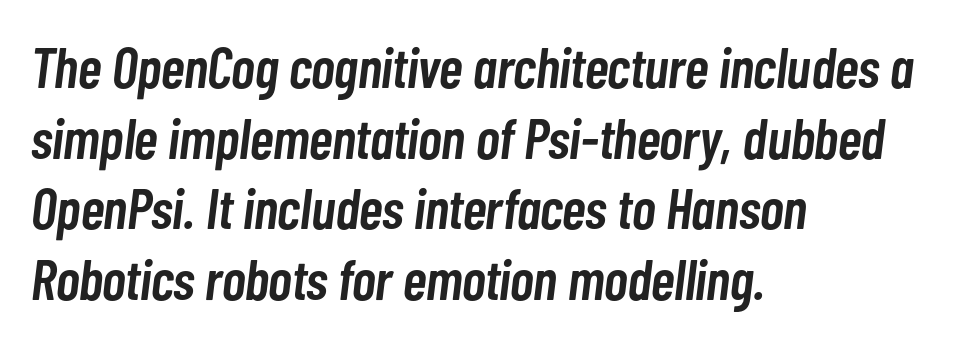
The image shows 57 px semibold, condensed type, italic (leaning right); set left-aligned, line spacing 1.24x, normal letter spacing, not underlined; low stroke contrast and a medium x-height.
